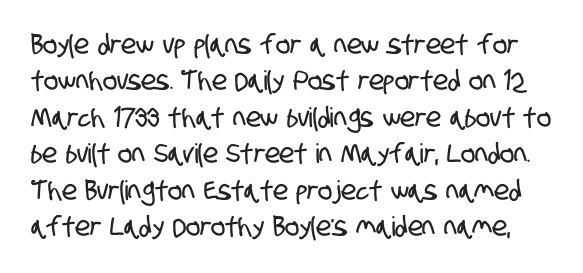
Compared with typical paragraphs, the rows here are spaced about the same. The specimen omits any rule beneath the text block's lines. The passage shown has conventional tracking throughout.
